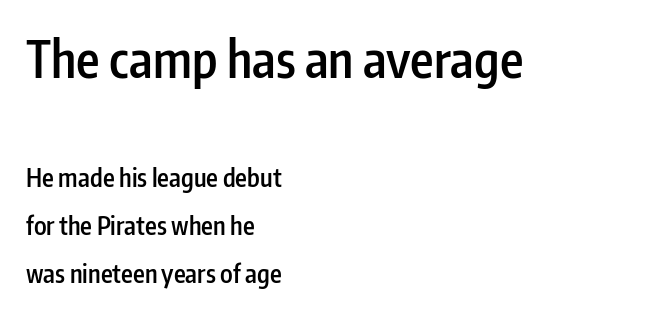
Check the space under the baseline: it is left empty. This sample uses plain, unmodified letter spacing. This sample has the flowing, uneven cadence of proportional lettering. The designer went with a sans here, leaving each stem footless. These lines carry some extra weight — a demibold, not a full bold.
